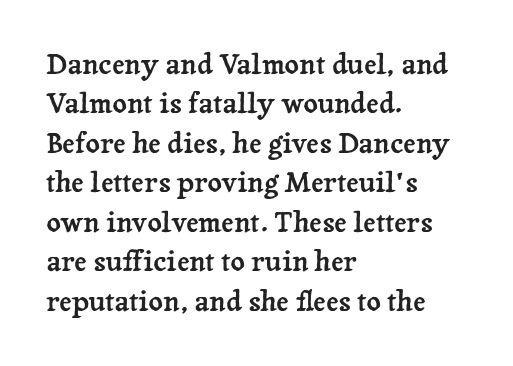
The characters display serif detailing at their extremities. The passage shown is typed in a proportional face where columns would drift. Leading: standard. This sample is left-justified, so line endings fall wherever the words run out. The letterforms sit shoulder to shoulder at normal distance. The words here are not underlined.
